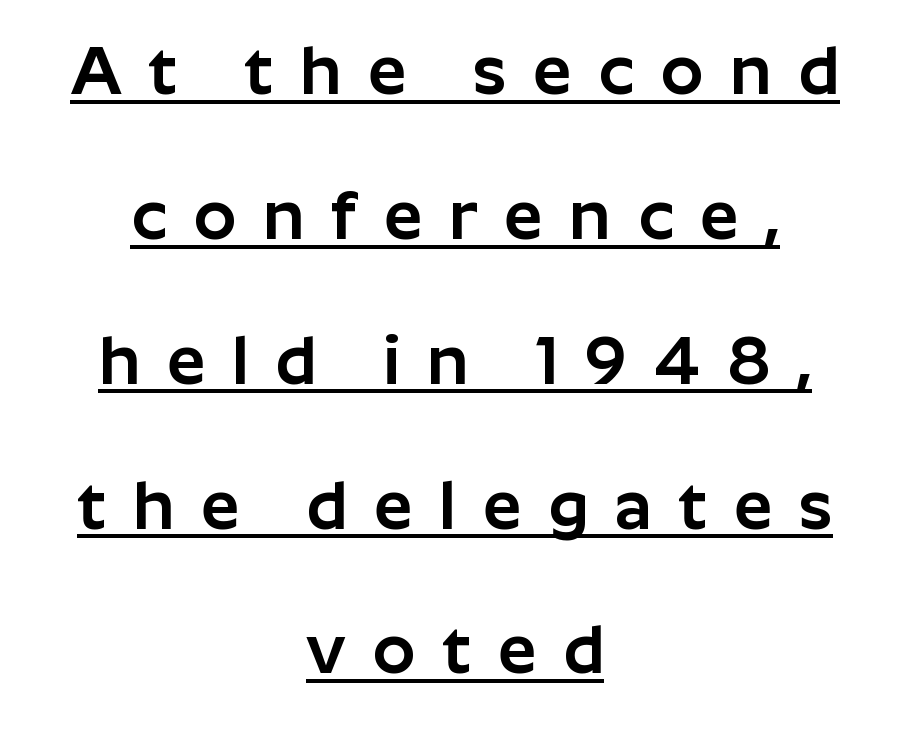
The image shows 68 px sans-serif type, upright; set centered, loose line spacing (2.13x), unusually wide letter spacing (+0.39 em), underlined; low stroke contrast and a medium x-height.
